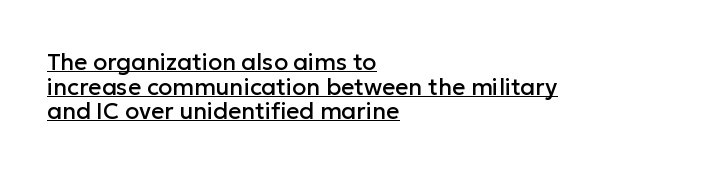
This block would grow much taller if given ordinary leading; it's compressed now. Honestly, the letter spacing is just normal — you wouldn't notice it. The passage shown is underscored from start to finish. One-word summary of the alignment: left. Italic? Not at all — the glyphs are vertical.
